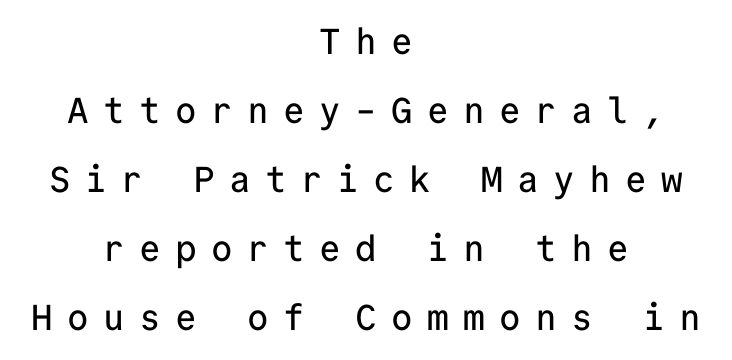
Q: Is the text italic (slanted)? A: No, it is upright.
Q: Is the typeface a serif or a sans-serif typeface? A: Sans-serif.
Q: Is the text underlined? A: No.
Q: How is the paragraph aligned? A: Centered.
Q: Is the spacing between letters normal or unusually wide? A: Unusually wide.
Q: Is the spacing between lines tight, normal or loose? A: Loose.
Q: Width (condensed, normal, or wide)? A: Normal.
Q: Stroke contrast? A: Low.
Q: x-height? A: Medium.
Q: Monospaced? A: Yes.
